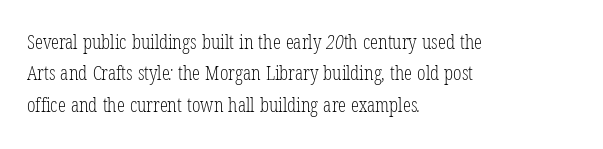
The image shows 20 px text type; set left-aligned, normal line spacing (1.57x), normal letter spacing, not underlined.
